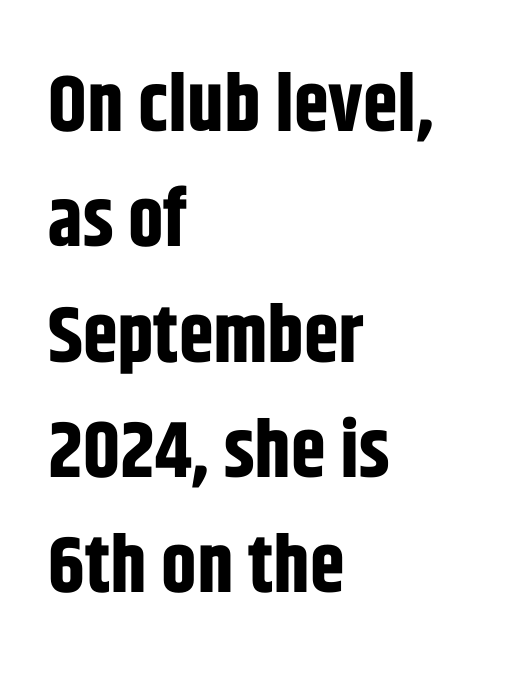
{"serif": "no", "italic": "no", "bold": "yes", "weight": "bold", "width": "condensed", "stroke_contrast": "low", "x_height": "large", "monospaced": "no", "underline": "no", "align": "left", "line_spacing": "normal", "line_spacing_ratio": 1.46, "letter_spacing": "normal", "letter_spacing_em": 0.0, "glyph_px": 79}
